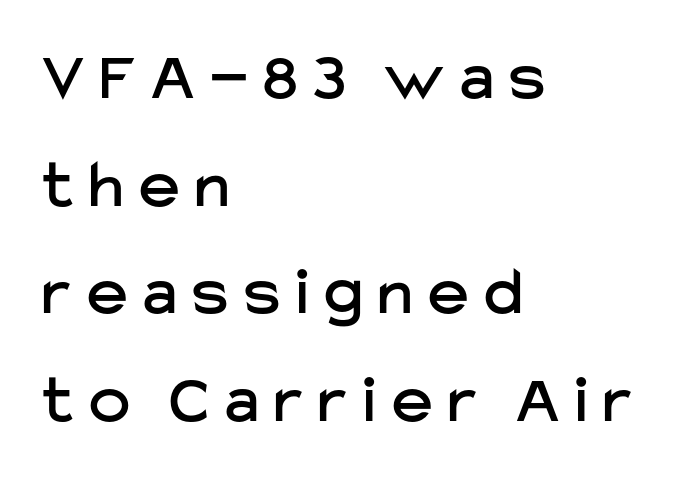
{"serif": "no", "italic": "no", "width": "normal", "stroke_contrast": "low", "x_height": "medium", "monospaced": "no", "underline": "no", "align": "left", "line_spacing": "normal", "line_spacing_ratio": 1.56, "letter_spacing": "wide", "letter_spacing_em": 0.23, "glyph_px": 69}
